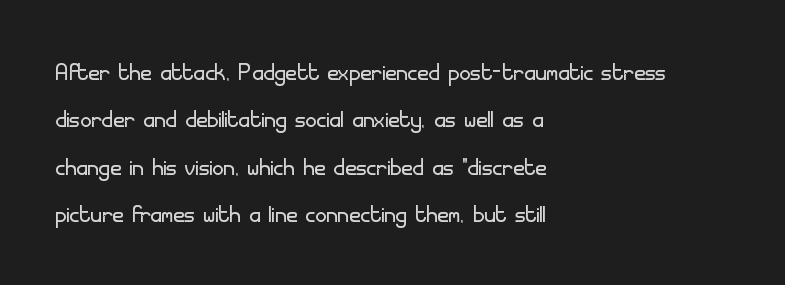
Q: Is the text bold? A: No.
Q: Is the text italic (slanted)? A: No, it is upright.
Q: Is the typeface a serif or a sans-serif typeface? A: Sans-serif.
Q: Is the text underlined? A: No.
Q: How is the paragraph aligned? A: Left-aligned.
Q: Is the spacing between letters normal or unusually wide? A: Normal.
Q: Is the spacing between lines tight, normal or loose? A: Normal.
Q: Width (condensed, normal, or wide)? A: Normal.
Q: Stroke contrast? A: Low.
Q: x-height? A: Small.
Q: Monospaced? A: No.
